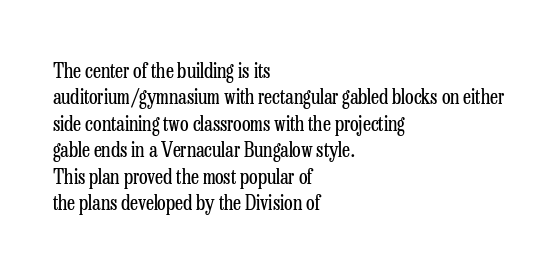
Characters remain perfectly vertical along every line. Rows of type keep a routine distance in the vertical direction. The face looks like a standard text weight, possibly lighter. Letter spacing: default. Each row of text sits above clean, open space.
